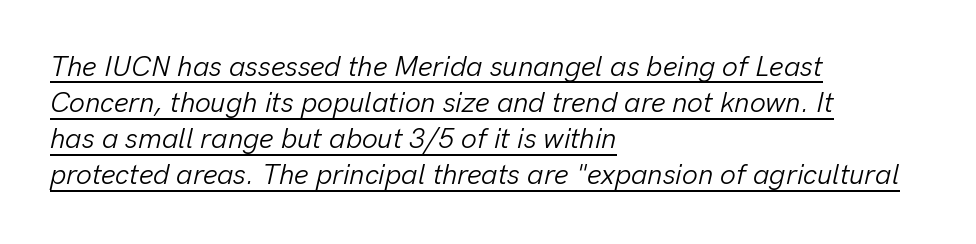
Caption: face not bold, strokes unweighted. These lines stack with their left ends in a neat column. A typesetter would call this proportional, since set widths differ per character. Nothing unusual about the tracking: characters are spaced as the font intends.
